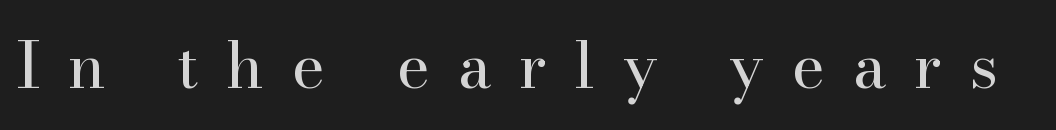
{"serif": "yes", "italic": "no", "bold": "no", "weight": "regular", "width": "normal", "stroke_contrast": "high", "x_height": "small", "monospaced": "no", "underline": "no", "letter_spacing": "wide", "letter_spacing_em": 0.43, "glyph_px": 64}
